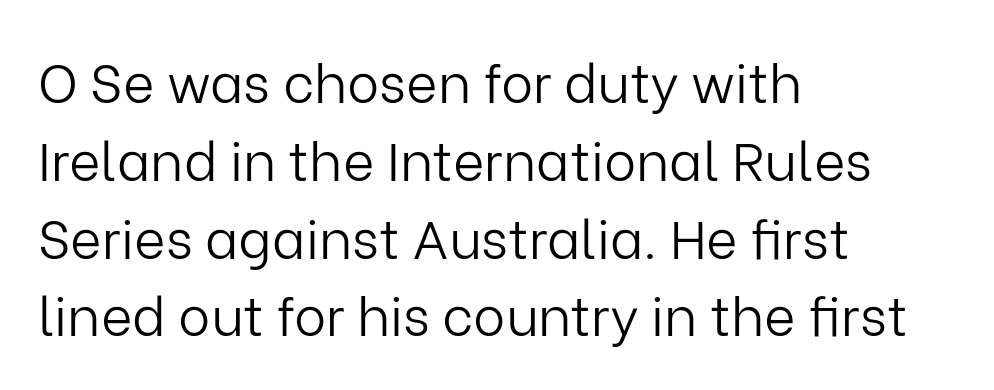
This sample uses plain, unmodified letter spacing. Note the varied advance widths — an 'i' is clearly narrower than an 'm'. The words here are not underlined. Every character sits straight up, as roman type does. Stems and bowls with no extra thickness — not bold. Grotesque or geometric, the face here clearly has no serifs.
